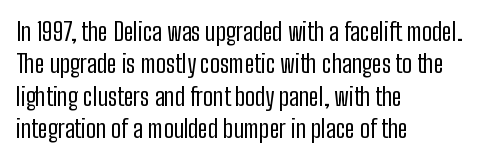
{"italic": "no", "bold": "no", "underline": "no", "align": "left", "line_spacing": "normal", "line_spacing_ratio": 1.3, "letter_spacing": "normal", "letter_spacing_em": 0.0, "glyph_px": 25}
